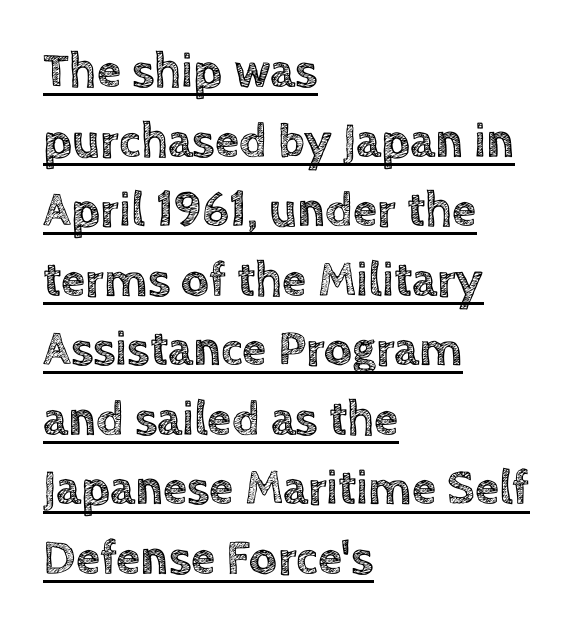
Is there any slant? The stems are plumb. The face used here is rendered with its standard letterfit. Honestly, the underline is the first thing you notice here. The passage shown is typed in a proportional face where columns would drift. Reading down the column, the eye jumps a familiar distance to each next line.
